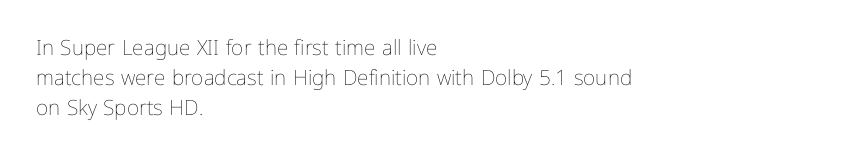
Q: Is the text bold? A: No.
Q: Is the text italic (slanted)? A: No, it is upright.
Q: Is the text underlined? A: No.
Q: How is the paragraph aligned? A: Left-aligned.
Q: Is the spacing between letters normal or unusually wide? A: Normal.
Q: Is the spacing between lines tight, normal or loose? A: Normal.
